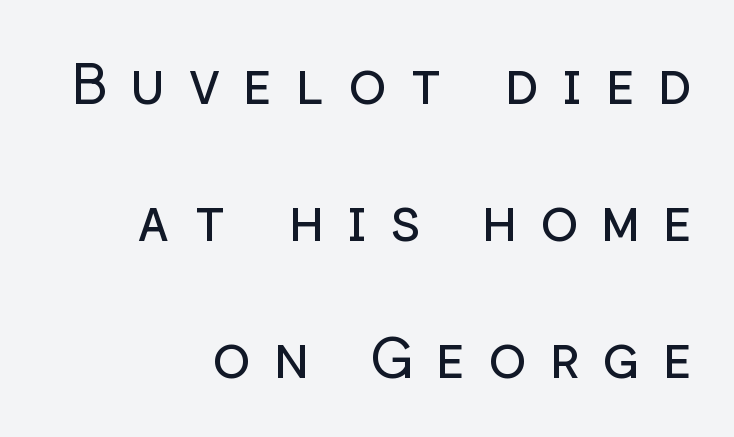
The image shows 57 px regular-weight sans-serif type, upright; set right-aligned, loose line spacing (2.4x), unusually wide letter spacing (+0.4 em), not underlined; low stroke contrast and a medium x-height.
